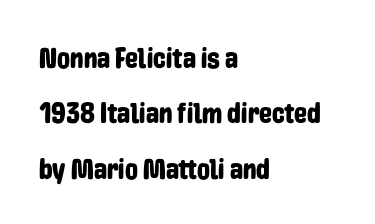
Q: Is the text italic (slanted)? A: No, it is upright.
Q: Is the typeface a serif or a sans-serif typeface? A: Sans-serif.
Q: Is the text underlined? A: No.
Q: How is the paragraph aligned? A: Left-aligned.
Q: Is the spacing between letters normal or unusually wide? A: Normal.
Q: Is the spacing between lines tight, normal or loose? A: Loose.
Q: Width (condensed, normal, or wide)? A: Condensed.
Q: Stroke contrast? A: Low.
Q: x-height? A: Medium.
Q: Monospaced? A: No.
